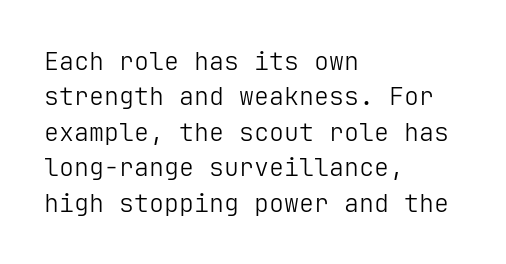
Plain, unruled lines of type. Is the type heavy? It reads as light-to-regular instead. Interline gaps are of average width in this sample. In terms of posture, this sample is upright. These lines are set flush left with a ragged right edge. Nothing unusual about the tracking: characters are spaced as the font intends.
